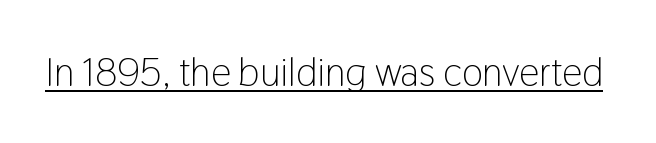
{"serif": "no", "italic": "no", "bold": "no", "weight": "light", "width": "condensed", "stroke_contrast": "low", "x_height": "medium", "monospaced": "no", "underline": "yes", "letter_spacing": "normal", "letter_spacing_em": 0.0, "glyph_px": 40}
